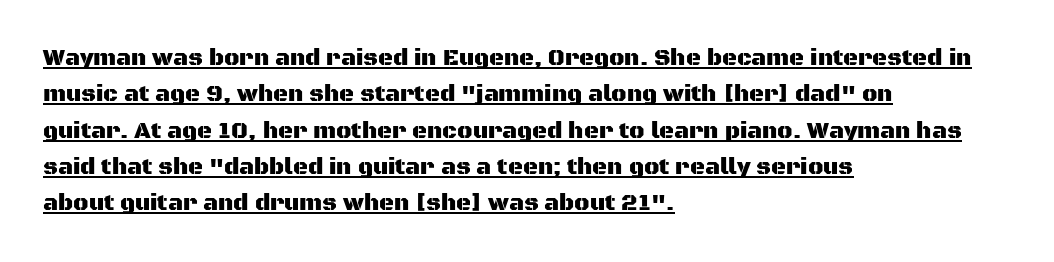
Vertical strokes here are truly vertical. Short note: letters normally spaced. Somebody hit Ctrl+U on this one — the words are underlined. Is there much room between lines? A standard amount, neither cramped nor airy. Horizontally, the lines are justified to the leading edge only.
